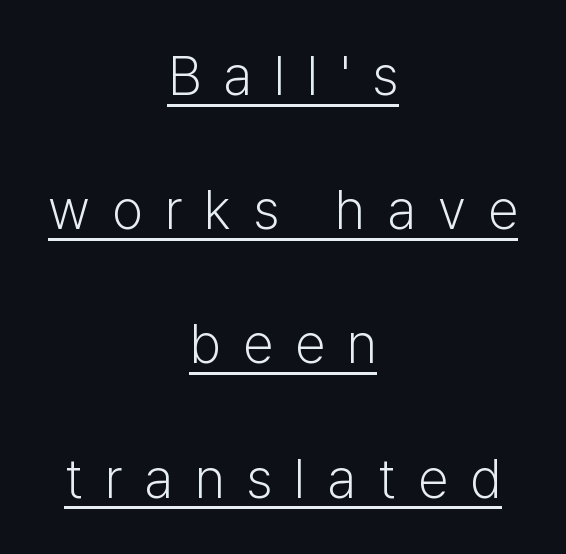
The image shows 55 px light sans-serif type, upright; set centered, loose line spacing (2.44x), unusually wide letter spacing (+0.4 em), underlined; low stroke contrast and a medium x-height.
